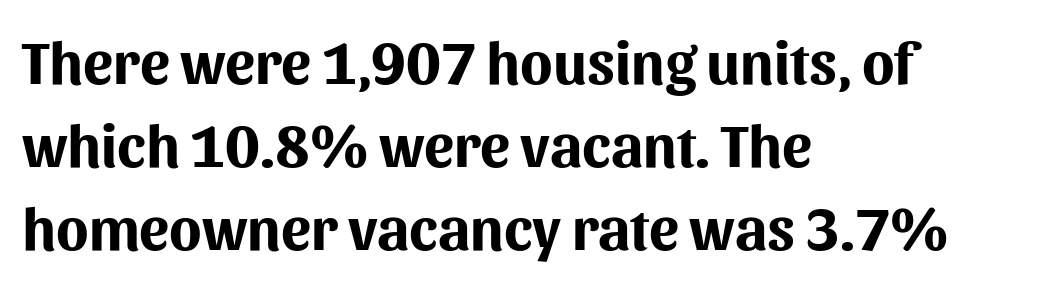
{"serif": "no", "italic": "no", "bold": "yes", "weight": "bold", "width": "normal", "stroke_contrast": "medium", "x_height": "medium", "monospaced": "no", "underline": "no", "align": "left", "line_spacing": "normal", "line_spacing_ratio": 1.38, "letter_spacing": "normal", "letter_spacing_em": 0.0, "glyph_px": 60}
